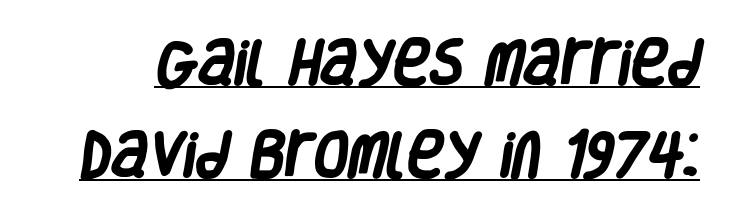
Q: Is the text bold? A: Yes.
Q: Is the typeface a serif or a sans-serif typeface? A: Sans-serif.
Q: Is the text underlined? A: Yes.
Q: Is the spacing between letters normal or unusually wide? A: Normal.
Q: Width (condensed, normal, or wide)? A: Condensed.
Q: Stroke contrast? A: Low.
Q: x-height? A: Large.
Q: Monospaced? A: No.
